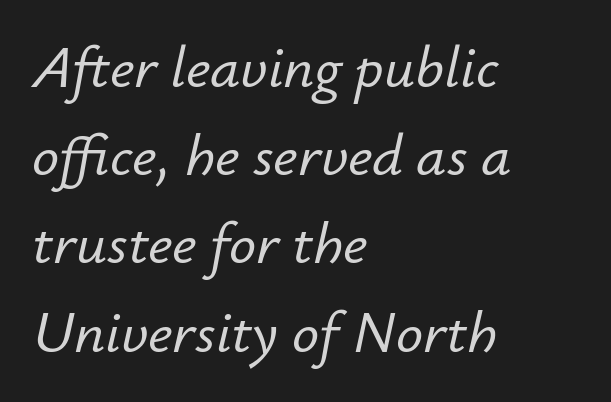
The image shows 60 px text type, italic (leaning right); set left-aligned, normal line spacing (1.47x), normal letter spacing, not underlined; low stroke contrast and a small x-height.
